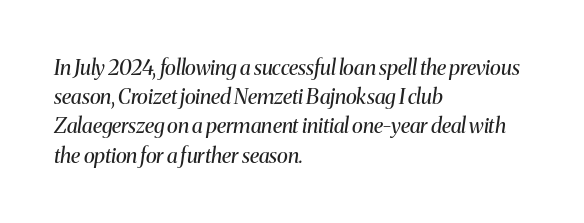
{"italic": "yes", "lean": "right", "slant_degrees": 8, "bold": "no", "underline": "no", "align": "left", "line_spacing": "normal", "line_spacing_ratio": 1.39, "letter_spacing": "normal", "letter_spacing_em": 0.0, "glyph_px": 21}
